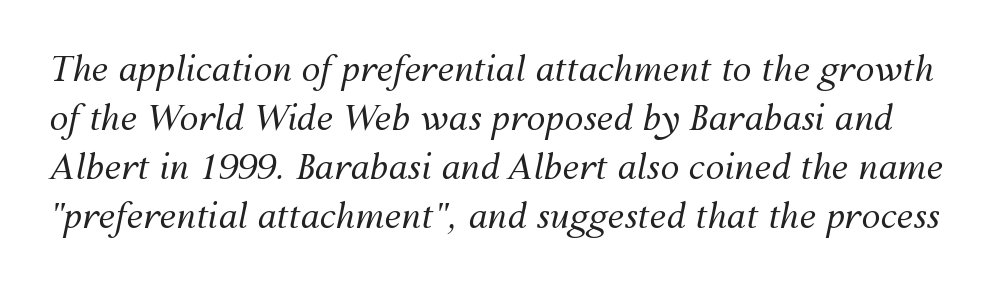
Varying glyph widths throughout — classic text-font behaviour. Whoever set this chose a conventional vertical rhythm. This sample uses plain, unmodified letter spacing. Beneath every word, the page is bare. A light-to-regular cut is what we see here. Yep, that's italic — everything's leaning.
